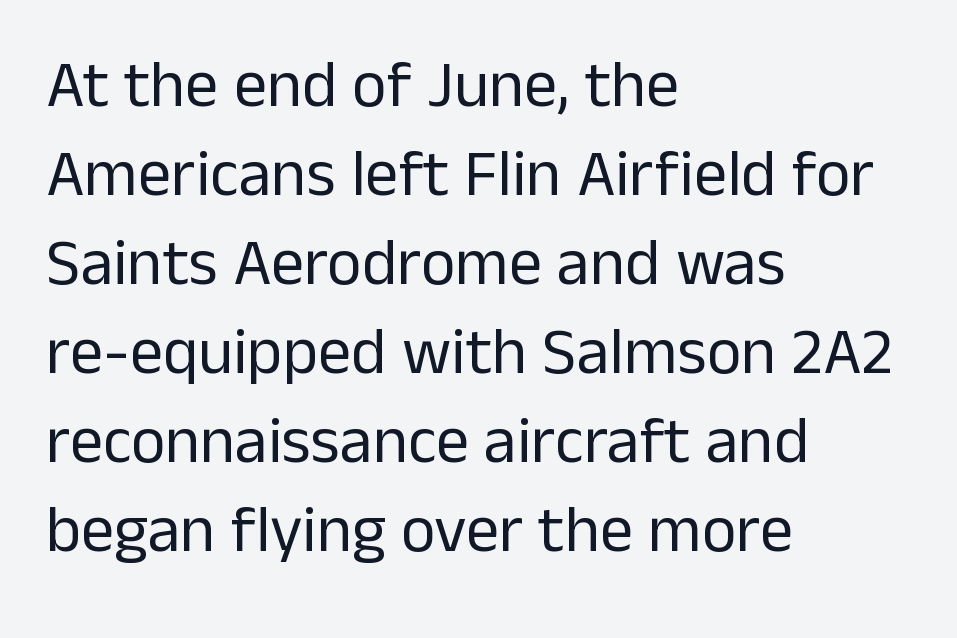
{"serif": "no", "italic": "no", "bold": "no", "weight": "regular", "width": "normal", "stroke_contrast": "low", "x_height": "medium", "monospaced": "no", "underline": "no", "align": "left", "line_spacing": "normal", "line_spacing_ratio": 1.35, "letter_spacing": "normal", "letter_spacing_em": 0.0, "glyph_px": 66}
